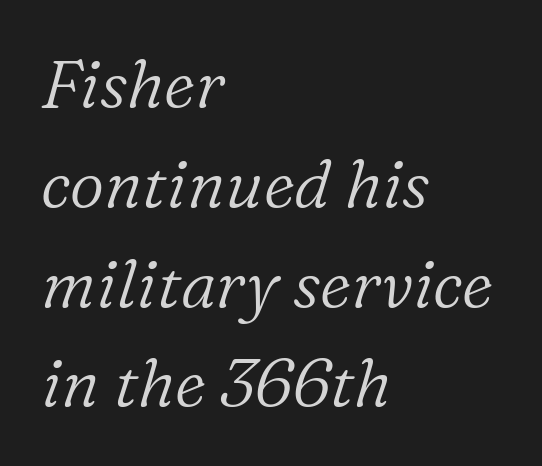
{"serif": "yes", "italic": "yes", "lean": "right", "slant_degrees": 16, "bold": "no", "weight": "light", "width": "normal", "stroke_contrast": "low", "x_height": "medium", "monospaced": "no", "underline": "no", "align": "left", "line_spacing": "normal", "line_spacing_ratio": 1.49, "letter_spacing": "normal", "letter_spacing_em": 0.0, "glyph_px": 67}
